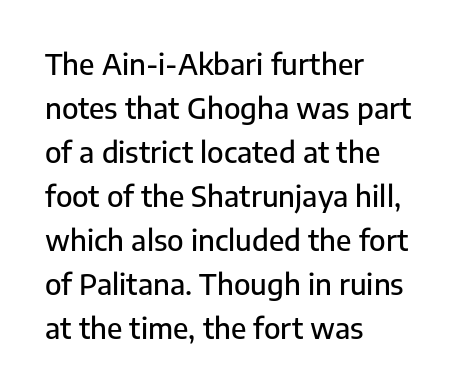
Italic? Not at all — the glyphs are vertical. Each letter keeps its own natural width here, so spacing adapts to shape. Descender tails drop into unmarked territory. The rendering anchors every line to the left-hand side. Letter spacing: default.
